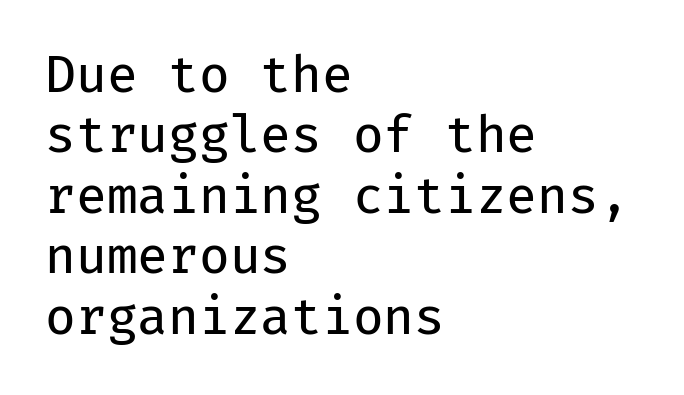
{"serif": "no", "italic": "no", "bold": "no", "weight": "regular", "width": "normal", "stroke_contrast": "low", "x_height": "medium", "monospaced": "yes", "underline": "no", "align": "left", "line_spacing_ratio": 1.21, "letter_spacing": "normal", "letter_spacing_em": 0.0, "glyph_px": 50}
